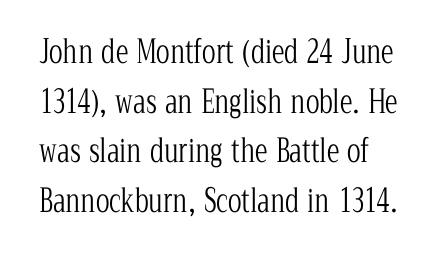
The image shows 32 px light, condensed serif type, upright; set normal line spacing (1.55x), normal letter spacing, not underlined; low stroke contrast and a medium x-height.
